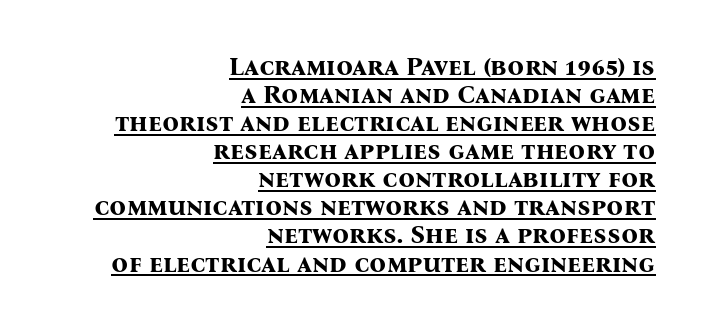
The vertical gap from one line to the next is small. Heft: maximum for text — a bold. Reading down the block, your eye finds every line finishing at a fixed right position. Compared with undecorated copy, this sample adds a rule below the words. The line texture is even and compact thanks to regular tracking. The lettering holds an erect, upright posture throughout.
